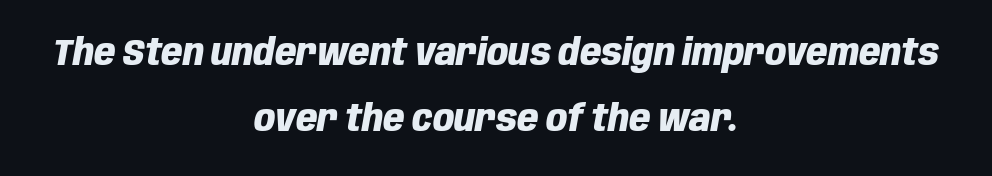
Q: Is the text bold? A: Yes.
Q: Is the text italic (slanted)? A: Yes, it leans right by about 10 degrees.
Q: Is the text underlined? A: No.
Q: How is the paragraph aligned? A: Centered.
Q: Is the spacing between letters normal or unusually wide? A: Normal.
Q: Width (condensed, normal, or wide)? A: Condensed.
Q: Stroke contrast? A: Low.
Q: x-height? A: Large.
Q: Monospaced? A: No.
